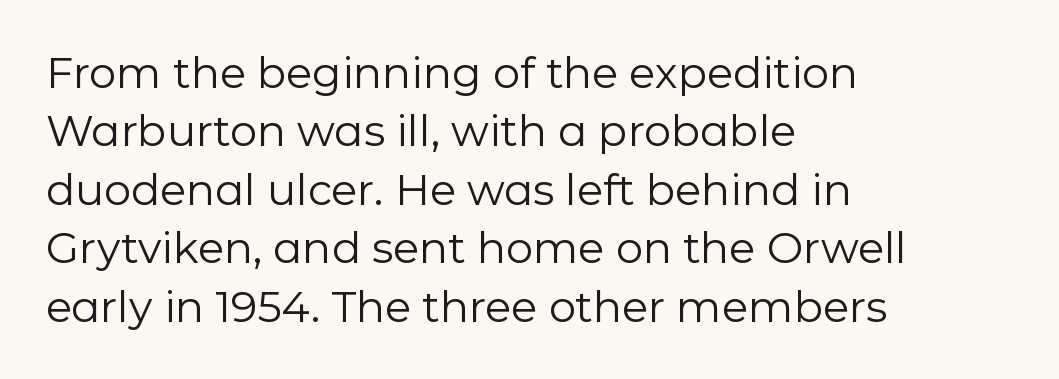
Q: Is the text bold? A: No.
Q: Is the text italic (slanted)? A: No, it is upright.
Q: Is the typeface a serif or a sans-serif typeface? A: Sans-serif.
Q: Is the text underlined? A: No.
Q: How is the paragraph aligned? A: Left-aligned.
Q: Is the spacing between letters normal or unusually wide? A: Normal.
Q: Is the spacing between lines tight, normal or loose? A: Normal.
Q: Width (condensed, normal, or wide)? A: Normal.
Q: Stroke contrast? A: Low.
Q: x-height? A: Medium.
Q: Monospaced? A: No.
